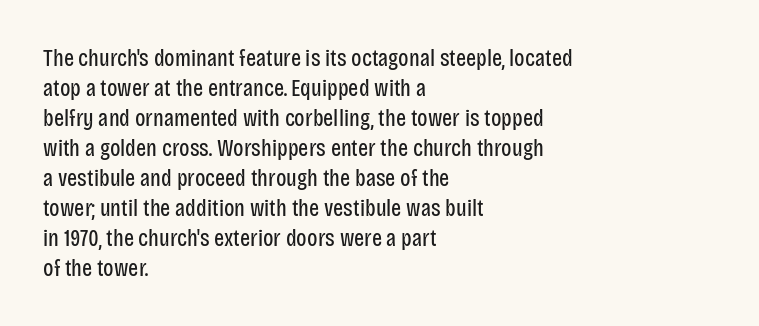
The image shows 24 px text type, upright; set left-aligned, normal line spacing (1.25x), normal letter spacing, not underlined.
